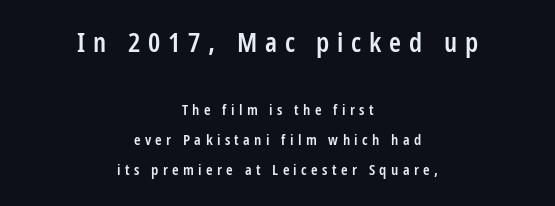
Clear beneath every line of the passage. Caption: expanded tracking, letters set apart. The typography opts for an upright posture over an oblique one. These lines stand farther apart than default settings would place them. Compared with an ordinary text face, these strokes are moderately heavier — a semibold. Between these two stacked blocks, the higher one wins on size.
